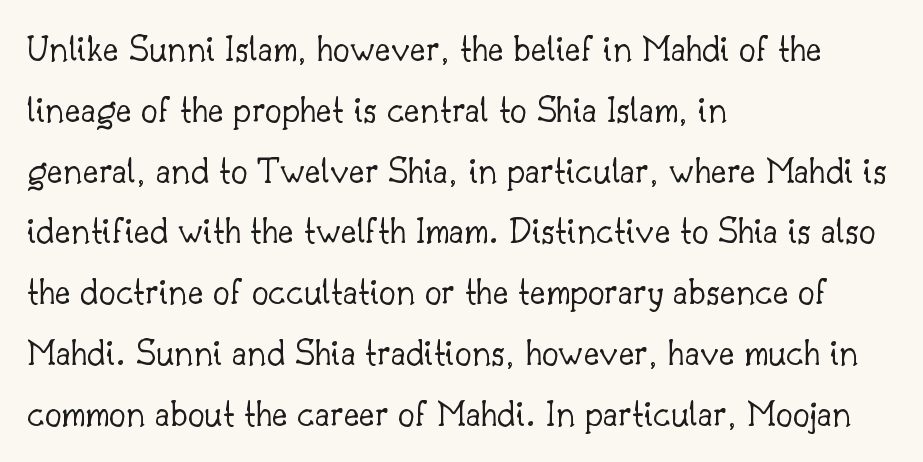
Lines of text with bare space underneath. No heavy texture on the line: the type isn't bold. Successive baselines arrive at the customary interval. Tracking value appears to be zero — textbook default spacing.
